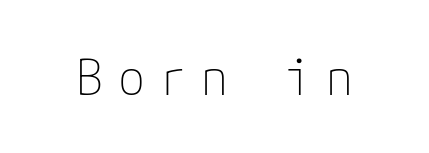
Only glyphs here, with clear space below each row. This is the regular roman posture of the typeface. Type style note: lacks serifs. Honestly, the letter spacing is so wide it's the main thing you notice.
